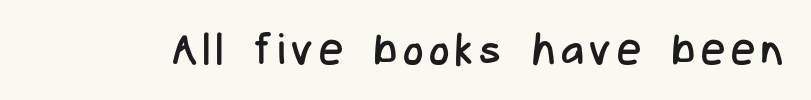
Honestly, there is no underline to notice here at all. Posture: upright roman. The typeface has the unassuming heft of standard copy or less. Font category for this specimen: sans-serif. Character widths vary here, with narrow letters taking less room than wide ones.
